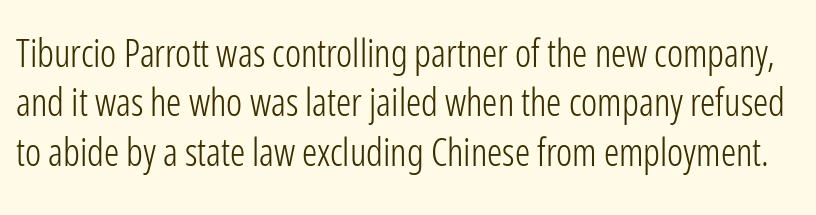
The image shows 38 px light, condensed sans-serif type, upright; set normal line spacing (1.3x), normal letter spacing, not underlined; low stroke contrast and a medium x-height.
